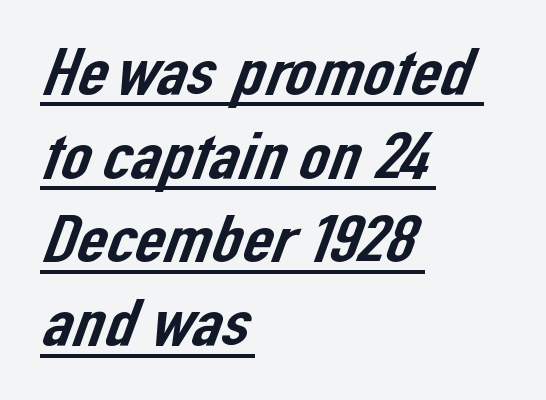
The text block is weighted toward the left margin, trailing off unevenly rightward. This sample carries an underscore along the baseline area. Spacing between characters is what you'd get straight out of the box. Each new line begins a customary step beneath the previous one.
